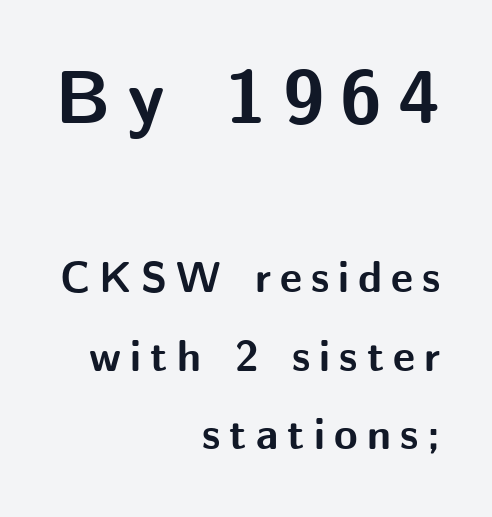
Q: Is the text bold? A: Yes.
Q: Is the text italic (slanted)? A: No, it is upright.
Q: Is the typeface a serif or a sans-serif typeface? A: Sans-serif.
Q: Is the text underlined? A: No.
Q: How is the paragraph aligned? A: Right-aligned.
Q: Is the spacing between letters normal or unusually wide? A: Unusually wide.
Q: Which block of text is set in a larger size, the first (top) or the second (bottom)? A: The first (top) one.
Q: Width (condensed, normal, or wide)? A: Normal.
Q: Stroke contrast? A: Medium.
Q: x-height? A: Medium.
Q: Monospaced? A: No.
